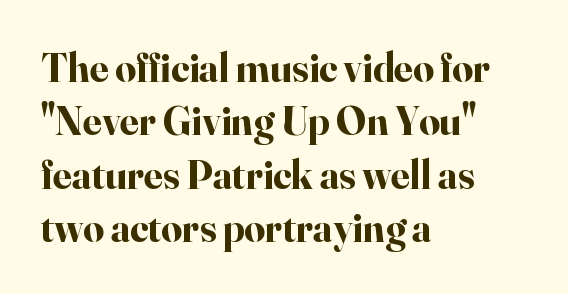
The words here are not underlined. Strokes here are thick enough to call this a true bold. Left-aligned paragraph, ragged on the right. Think of a printed novel: that variable character pitch is what you see here. Is this a sans? No — the strokes have serifs.
